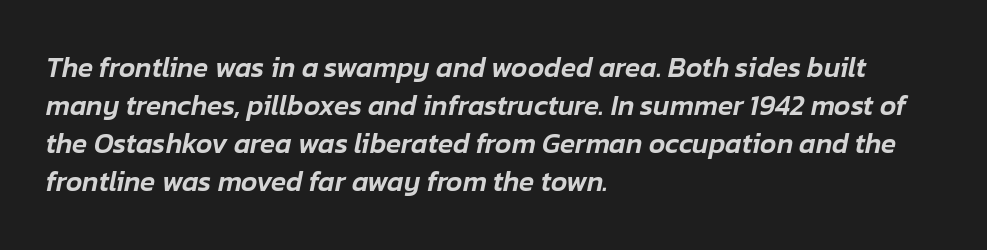
Q: Is the text italic (slanted)? A: Yes, it leans right by about 12 degrees.
Q: Is the text underlined? A: No.
Q: How is the paragraph aligned? A: Left-aligned.
Q: Is the spacing between letters normal or unusually wide? A: Normal.
Q: Is the spacing between lines tight, normal or loose? A: Normal.
Q: Width (condensed, normal, or wide)? A: Normal.
Q: Stroke contrast? A: Low.
Q: x-height? A: Medium.
Q: Monospaced? A: No.
